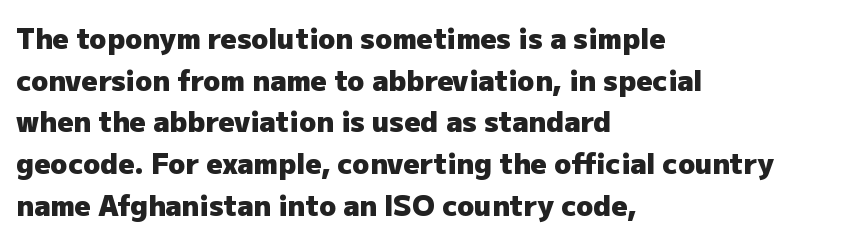
The image shows 28 px heavy sans-serif type, upright; set left-aligned, normal line spacing (1.49x), normal letter spacing, not underlined; low stroke contrast and a medium x-height.
